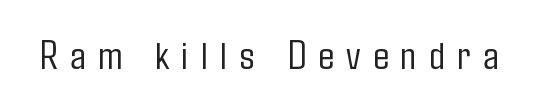
The characters display no serif detailing; their extremities are plain. Letters rest on an invisible, unmarked baseline. Every stem runs plumb, perpendicular to the baseline. The tracking jumps out immediately: characters are airy and widely separated.
